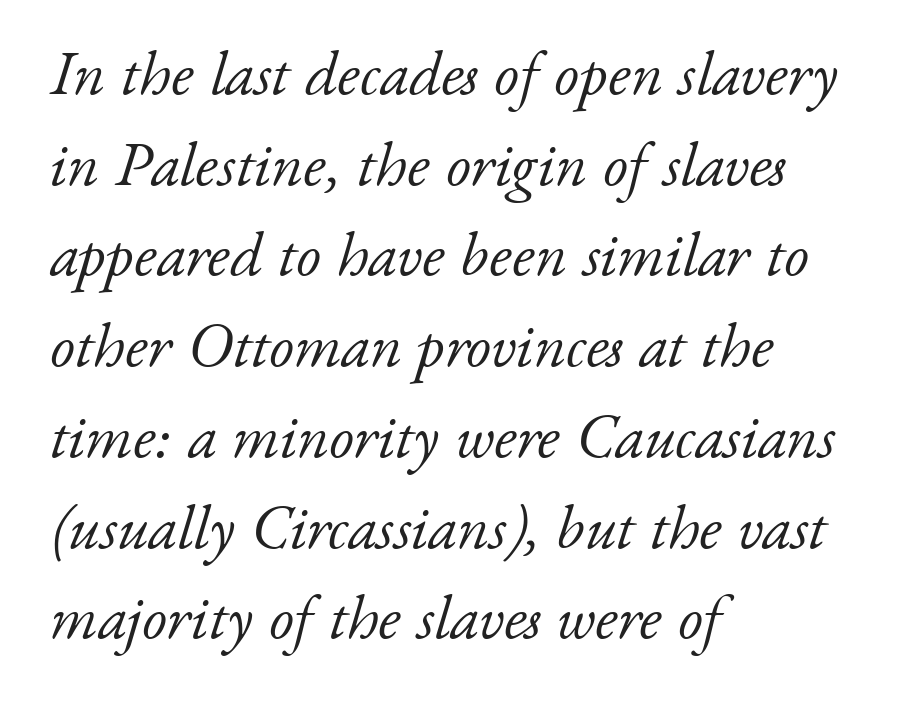
Each word holds together tightly as a unit, with standard inter-letter gaps. The weight tops out at a normal text grade. The setting favours the left margin, as ordinary paragraphs usually do. These lines are rendered in a variable-pitch font. Observe the serifs anchoring each vertical stroke in this sample.
